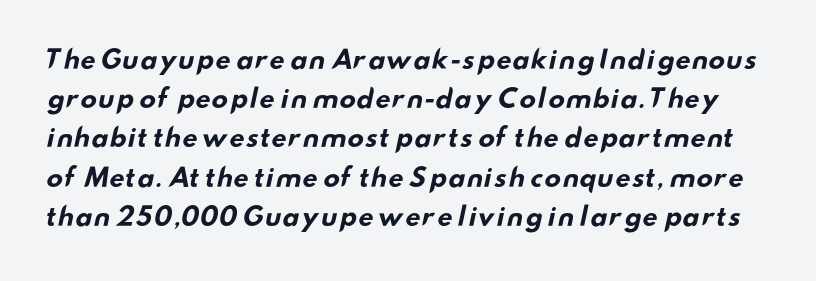
{"bold": "yes", "underline": "no", "line_spacing": "normal", "line_spacing_ratio": 1.57, "letter_spacing": "normal", "letter_spacing_em": 0.0, "glyph_px": 25}
